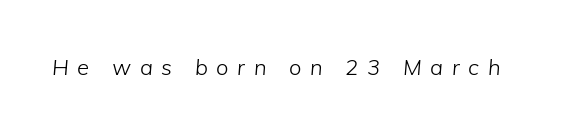
Summary of weight: not heavy and not bold. Underline: absent. These lines have a slow, spaced-out rhythm from letter to letter. The font's italic variant was chosen for this text.
